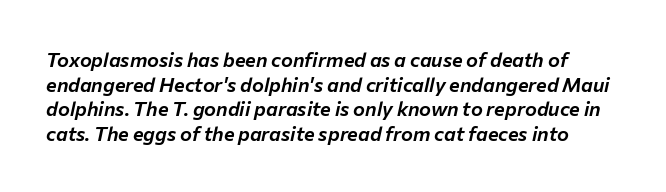
The image shows 20 px text type, italic (leaning right); set line spacing 1.23x, normal letter spacing, not underlined.
